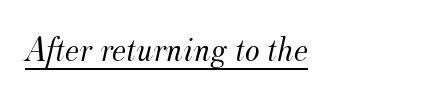
Q: Is the text bold? A: No.
Q: Is the text italic (slanted)? A: Yes, it leans right by about 12 degrees.
Q: Is the typeface a serif or a sans-serif typeface? A: Serif.
Q: Is the text underlined? A: Yes.
Q: Is the spacing between letters normal or unusually wide? A: Normal.
Q: Width (condensed, normal, or wide)? A: Normal.
Q: Stroke contrast? A: Medium.
Q: x-height? A: Small.
Q: Monospaced? A: No.
